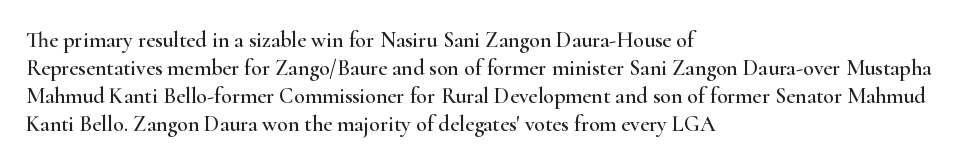
The image shows 22 px text type, upright; set left-aligned, normal line spacing (1.28x), normal letter spacing, not underlined.
